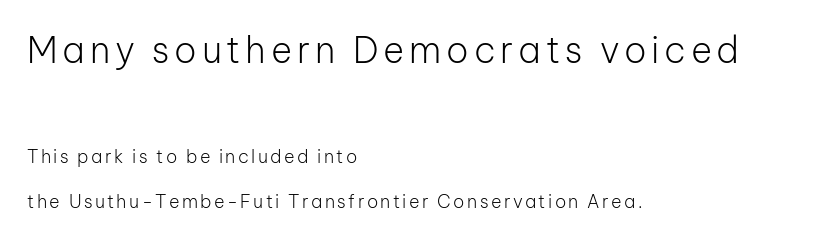
Q: Is the text bold? A: No.
Q: Is the text italic (slanted)? A: No, it is upright.
Q: Is the typeface a serif or a sans-serif typeface? A: Sans-serif.
Q: Is the text underlined? A: No.
Q: How is the paragraph aligned? A: Left-aligned.
Q: Is the spacing between lines tight, normal or loose? A: Loose.
Q: Which block of text is set in a larger size, the first (top) or the second (bottom)? A: The first (top) one.
Q: Width (condensed, normal, or wide)? A: Normal.
Q: Stroke contrast? A: Low.
Q: x-height? A: Medium.
Q: Monospaced? A: No.
